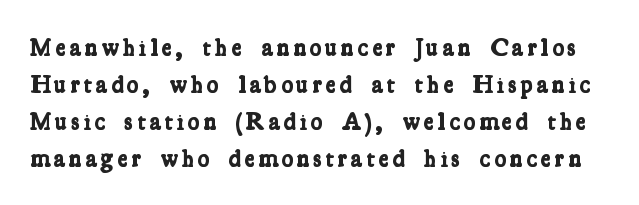
The image shows 25 px bold type; set normal line spacing (1.48x), not underlined.
